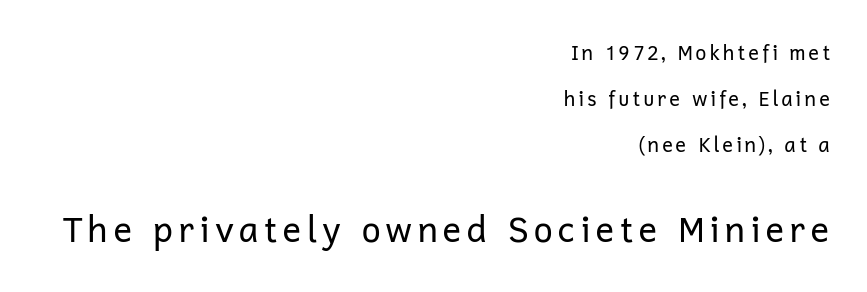
The image shows 35 px regular-weight sans-serif type, upright; set right-aligned, loose line spacing (2.29x), not underlined; the second (bottom) block is 1.75x larger; low stroke contrast and a medium x-height.
